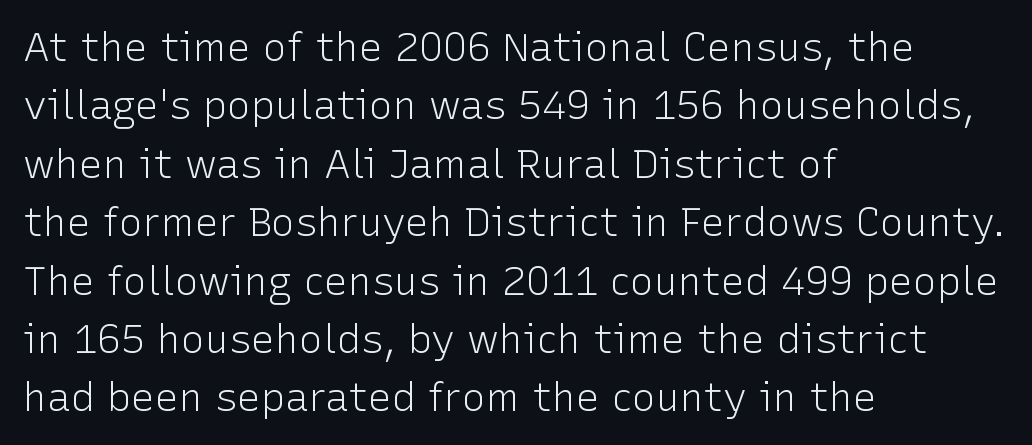
Q: Is the text bold? A: No.
Q: Is the text italic (slanted)? A: No, it is upright.
Q: Is the typeface a serif or a sans-serif typeface? A: Sans-serif.
Q: Is the text underlined? A: No.
Q: How is the paragraph aligned? A: Left-aligned.
Q: Is the spacing between letters normal or unusually wide? A: Normal.
Q: Is the spacing between lines tight, normal or loose? A: Normal.
Q: Width (condensed, normal, or wide)? A: Normal.
Q: Stroke contrast? A: Low.
Q: x-height? A: Medium.
Q: Monospaced? A: No.
